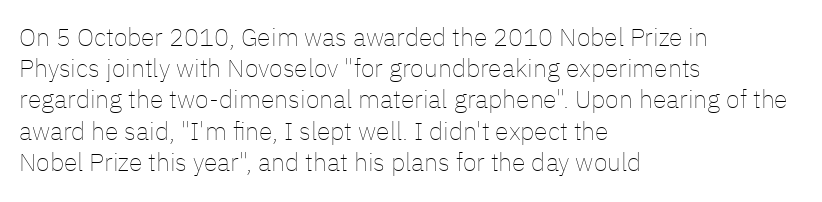
Spacing between characters is what you'd get straight out of the box. Ordinary non-slanted type is in use. The compositor pushed each line to the left boundary. Rows of type keep a routine distance in the vertical direction.
